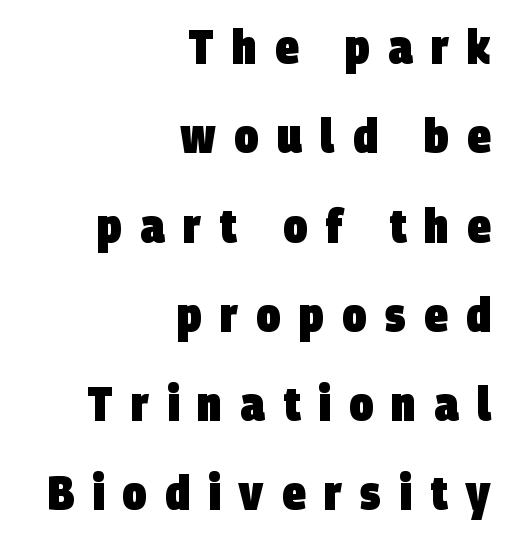
You could not count columns in this text — the font is proportionally spaced. The designer went with a sans here, leaving each stem footless. Leftover space on each line is placed entirely before the opening word. The face used here has the dense, thick strokes of a bold. The gaps between neighbouring characters are conspicuously large. Underline: absent.
